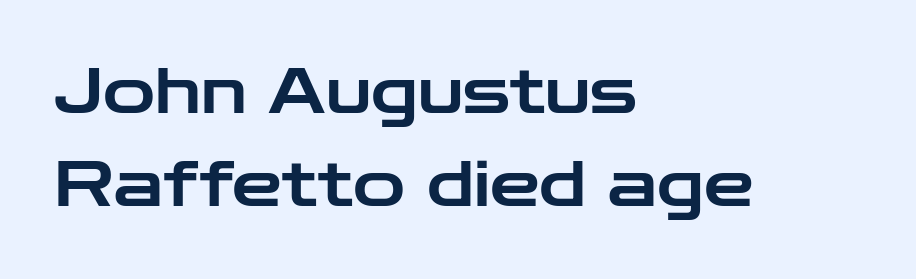
{"serif": "no", "italic": "no", "width": "wide", "stroke_contrast": "low", "x_height": "medium", "monospaced": "no", "underline": "no", "align": "left", "line_spacing": "normal", "line_spacing_ratio": 1.48, "letter_spacing": "normal", "letter_spacing_em": 0.0, "glyph_px": 63}
